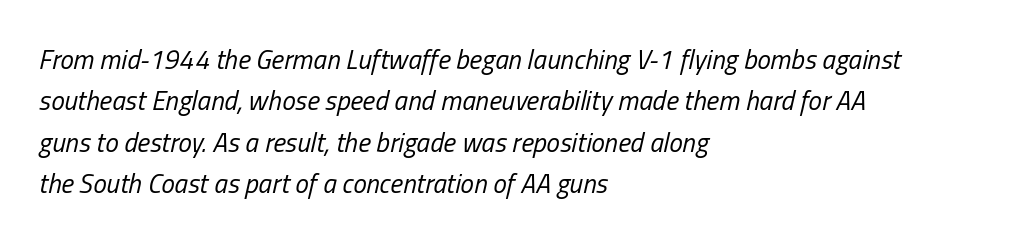
These lines stack with their left ends in a neat column. Compared with typical paragraphs, the rows here are spaced about the same. These glyphs show unthickened strokes, regular width or finer. In terms of letterspacing, this is plain default setting. Yep, that's italic — everything's leaning. A bare baseline throughout the passage.
